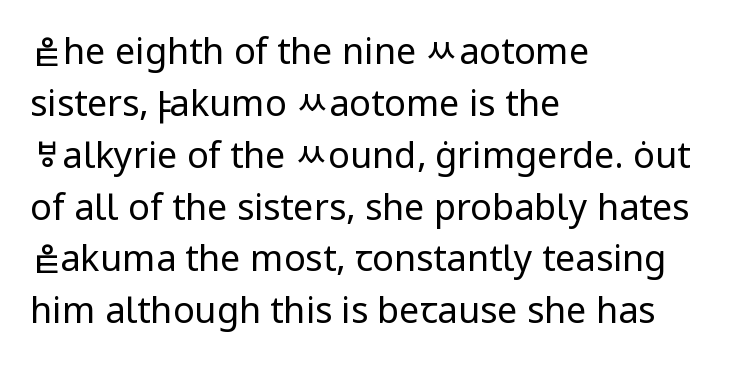
The image shows 36 px regular-weight sans-serif type, upright; set left-aligned, normal line spacing (1.44x), normal letter spacing, not underlined; low stroke contrast and a medium x-height.
